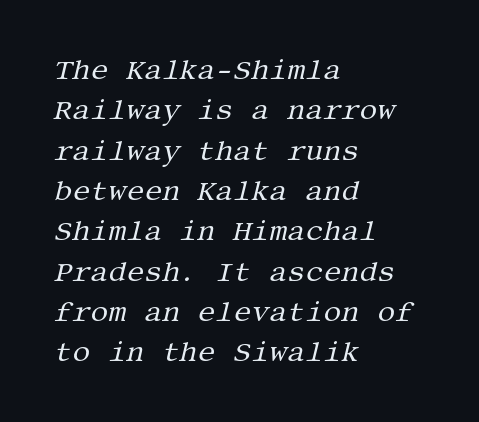
Q: Is the text bold? A: No.
Q: Is the text italic (slanted)? A: Yes, it leans right by about 13 degrees.
Q: Is the typeface a serif or a sans-serif typeface? A: Serif.
Q: Is the text underlined? A: No.
Q: How is the paragraph aligned? A: Left-aligned.
Q: Is the spacing between letters normal or unusually wide? A: Normal.
Q: Is the spacing between lines tight, normal or loose? A: Normal.
Q: Width (condensed, normal, or wide)? A: Normal.
Q: Stroke contrast? A: Medium.
Q: x-height? A: Large.
